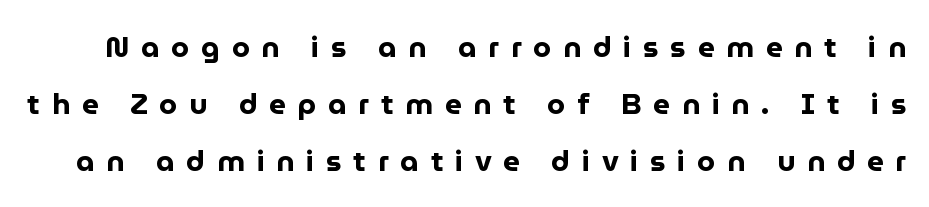
{"serif": "no", "italic": "no", "bold": "yes", "weight": "bold", "width": "normal", "stroke_contrast": "low", "x_height": "medium", "monospaced": "no", "underline": "no", "line_spacing": "loose", "line_spacing_ratio": 1.96, "letter_spacing": "wide", "letter_spacing_em": 0.41, "glyph_px": 29}
